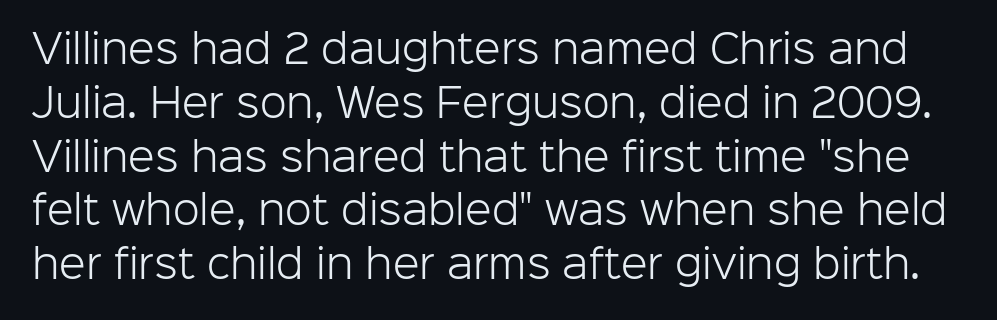
Q: Is the text bold? A: No.
Q: Is the text italic (slanted)? A: No, it is upright.
Q: Is the typeface a serif or a sans-serif typeface? A: Sans-serif.
Q: Is the text underlined? A: No.
Q: Is the spacing between letters normal or unusually wide? A: Normal.
Q: Is the spacing between lines tight, normal or loose? A: Normal.
Q: Width (condensed, normal, or wide)? A: Normal.
Q: Stroke contrast? A: Low.
Q: x-height? A: Medium.
Q: Monospaced? A: No.
